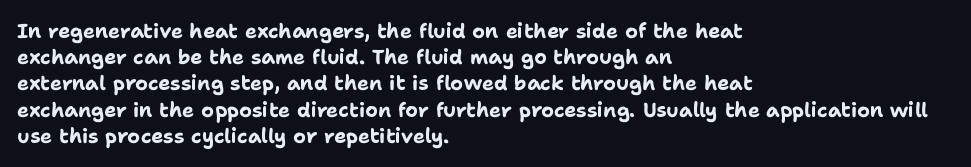
The image shows 20 px bold type, upright; set left-aligned, normal line spacing (1.31x), normal letter spacing, not underlined.
